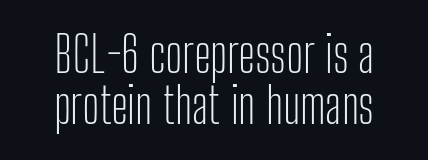
Compared with a flush-left layout, this one balances lines on the center instead. This rendering leaves character spacing at its baseline value. Characters remain perfectly vertical along every line. Note: no serifs on the glyphs.
